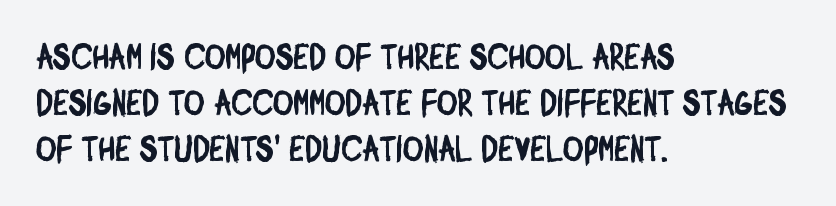
{"serif": "no", "width": "condensed", "stroke_contrast": "low", "x_height": "large", "monospaced": "no", "underline": "no", "align": "left", "line_spacing": "normal", "line_spacing_ratio": 1.32, "letter_spacing": "normal", "letter_spacing_em": 0.0, "glyph_px": 35}
